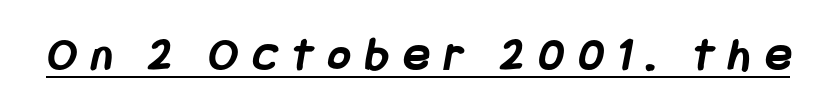
Note: no serifs on the glyphs. The typesetter has applied underlining to the passage shown. The rendering uses a bold face; every stroke is thick and dark. This sample uses expanded letter spacing, leaving extra air between glyphs.
